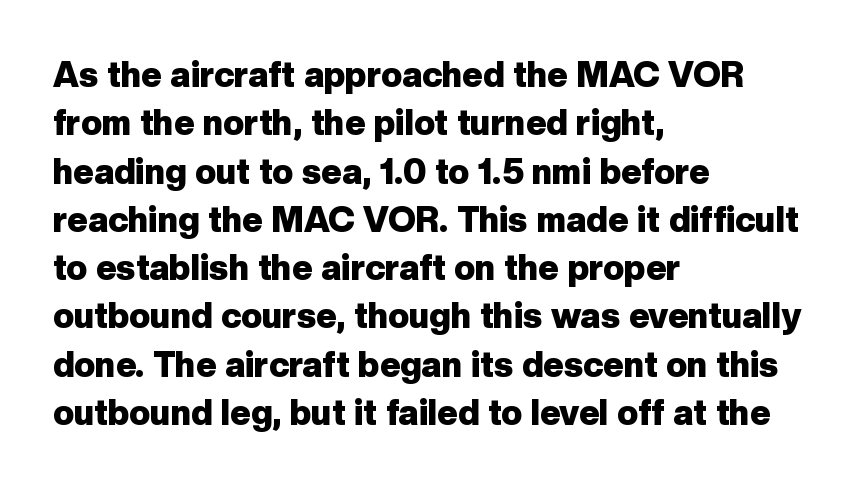
{"serif": "no", "italic": "no", "bold": "yes", "weight": "heavy", "width": "normal", "stroke_contrast": "low", "x_height": "medium", "monospaced": "no", "underline": "no", "align": "left", "line_spacing": "normal", "line_spacing_ratio": 1.38, "letter_spacing": "normal", "letter_spacing_em": 0.0, "glyph_px": 35}
